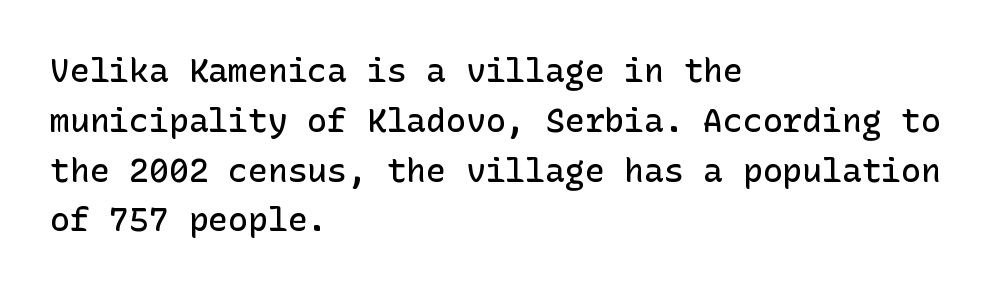
The image shows 33 px semibold sans-serif type, upright; set left-aligned, normal line spacing (1.51x), normal letter spacing, not underlined; low stroke contrast and a medium x-height.
